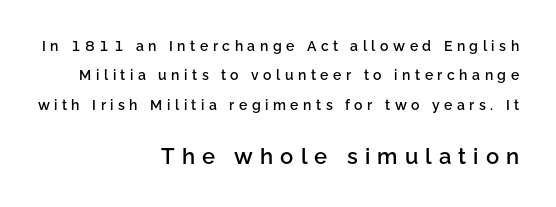
Q: Is the text bold? A: Semi-bold.
Q: Is the text italic (slanted)? A: No, it is upright.
Q: Is the text underlined? A: No.
Q: How is the paragraph aligned? A: Right-aligned.
Q: Is the spacing between letters normal or unusually wide? A: Unusually wide.
Q: Is the spacing between lines tight, normal or loose? A: Loose.
Q: Which block of text is set in a larger size, the first (top) or the second (bottom)? A: The second (bottom) one.
